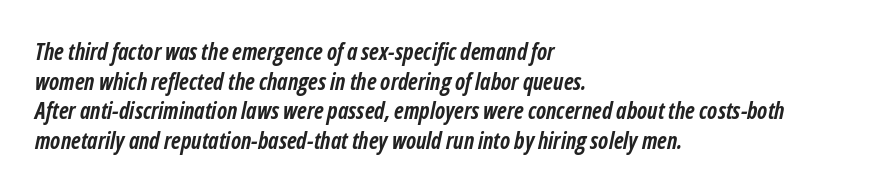
{"italic": "yes", "lean": "right", "slant_degrees": 12, "bold": "yes", "underline": "no", "align": "left", "line_spacing": "normal", "line_spacing_ratio": 1.29, "letter_spacing": "normal", "letter_spacing_em": 0.0, "glyph_px": 23}
